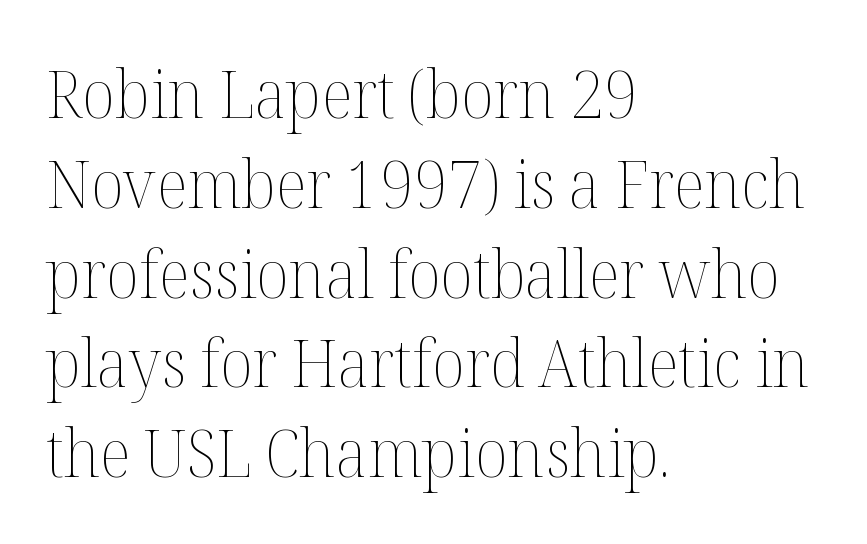
The image shows 67 px thin type, upright; set left-aligned, normal line spacing (1.34x), normal letter spacing, not underlined; medium stroke contrast and a medium x-height.
